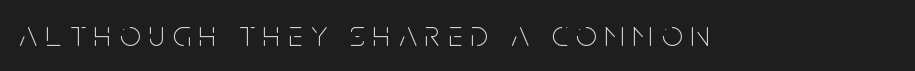
{"serif": "no", "italic": "no", "bold": "no", "weight": "thin", "width": "condensed", "stroke_contrast": "low", "x_height": "large", "monospaced": "no", "underline": "no", "letter_spacing": "wide", "letter_spacing_em": 0.23, "glyph_px": 36}
